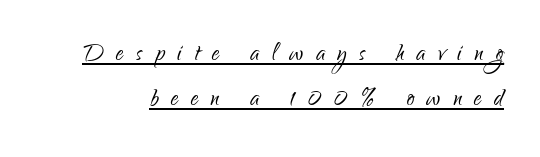
Note the varied advance widths — an 'i' is clearly narrower than an 'm'. Caption: expanded tracking, letters set apart. The strokes are not fattened; the text isn't bold. Honestly, the row spacing looks completely unremarkable.
